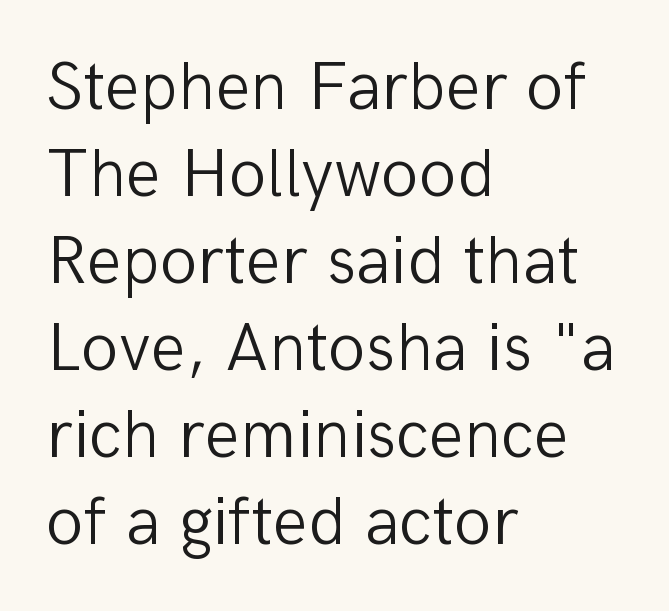
Q: Is the text bold? A: No.
Q: Is the text italic (slanted)? A: No, it is upright.
Q: Is the typeface a serif or a sans-serif typeface? A: Sans-serif.
Q: Is the text underlined? A: No.
Q: How is the paragraph aligned? A: Left-aligned.
Q: Is the spacing between letters normal or unusually wide? A: Normal.
Q: Is the spacing between lines tight, normal or loose? A: Normal.
Q: Width (condensed, normal, or wide)? A: Normal.
Q: Stroke contrast? A: Low.
Q: x-height? A: Medium.
Q: Monospaced? A: No.
